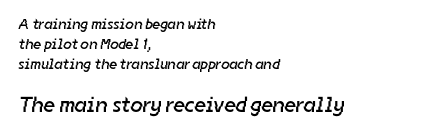
Top chunk: small. Bottom chunk: large. What stands out about the letter spacing? Nothing — it is the standard amount. Any mark beneath the type? The region is blank. Evenly set lines give the paragraph a standard silhouette. The typeface has the unassuming heft of standard copy or less.
